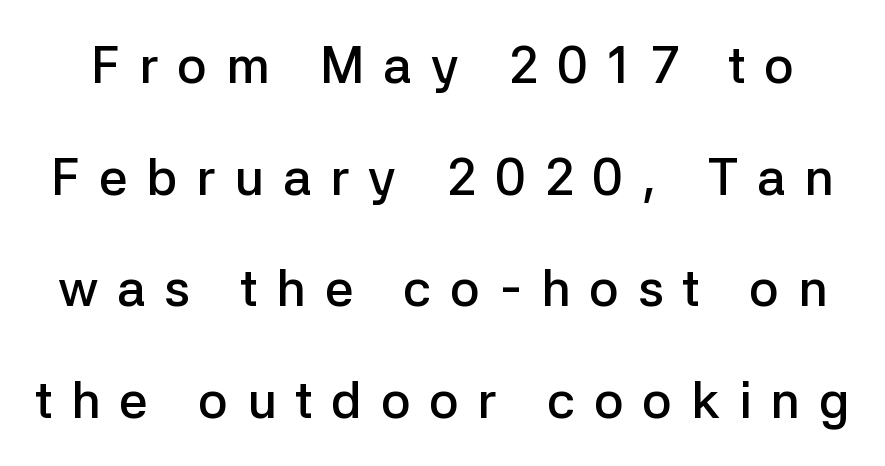
The image shows 51 px semibold sans-serif type, upright; set loose line spacing (2.19x), unusually wide letter spacing (+0.37 em), not underlined; low stroke contrast and a medium x-height.
